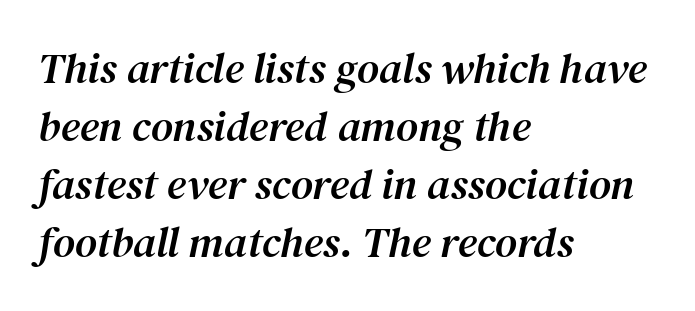
{"serif": "yes", "italic": "yes", "lean": "right", "slant_degrees": 12, "width": "normal", "stroke_contrast": "medium", "x_height": "medium", "monospaced": "no", "underline": "no", "align": "left", "line_spacing": "normal", "line_spacing_ratio": 1.35, "letter_spacing": "normal", "letter_spacing_em": 0.0, "glyph_px": 43}
